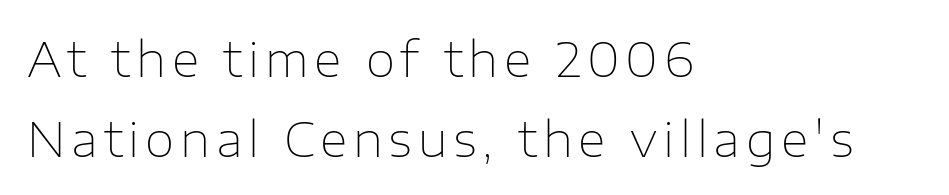
{"serif": "no", "italic": "no", "bold": "no", "weight": "thin", "width": "normal", "stroke_contrast": "low", "x_height": "medium", "monospaced": "no", "underline": "no", "align": "left", "line_spacing": "normal", "line_spacing_ratio": 1.66, "glyph_px": 48}
